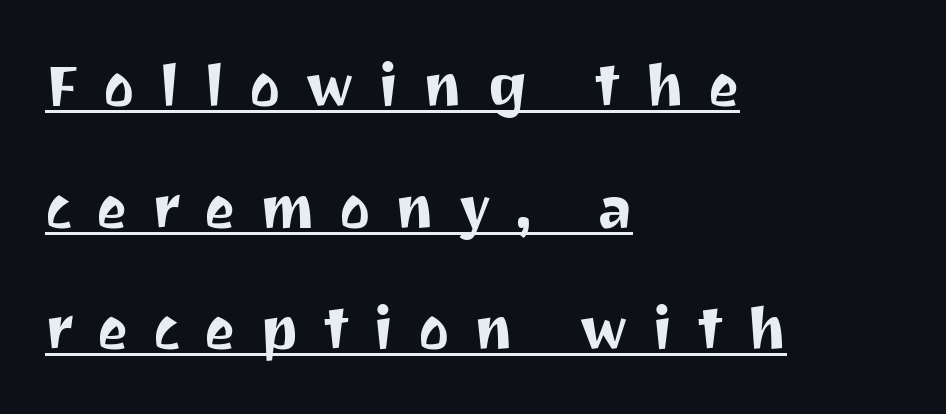
The image shows 59 px sans-serif type, upright; set left-aligned, loose line spacing (2.06x), unusually wide letter spacing (+0.41 em), underlined; medium stroke contrast and a medium x-height.
